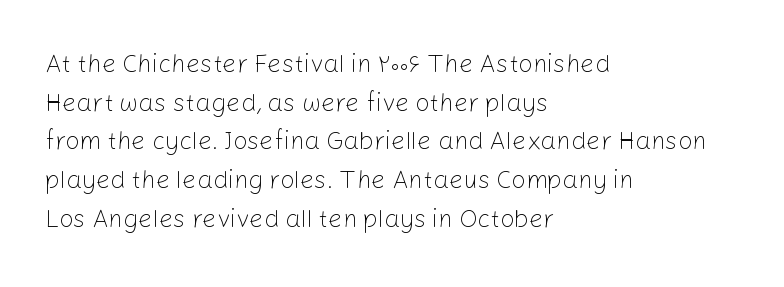
{"italic": "no", "bold": "no", "underline": "no", "align": "left", "line_spacing": "normal", "line_spacing_ratio": 1.55, "letter_spacing": "normal", "letter_spacing_em": 0.0, "glyph_px": 25}
